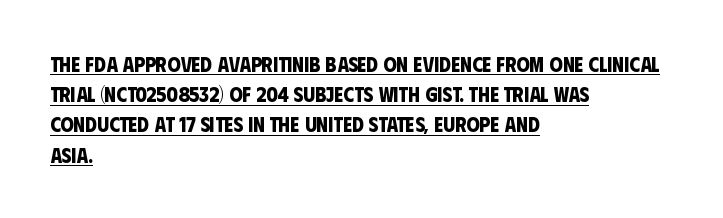
Q: Is the text bold? A: Yes.
Q: Is the text underlined? A: Yes.
Q: How is the paragraph aligned? A: Left-aligned.
Q: Is the spacing between letters normal or unusually wide? A: Normal.
Q: Is the spacing between lines tight, normal or loose? A: Normal.
